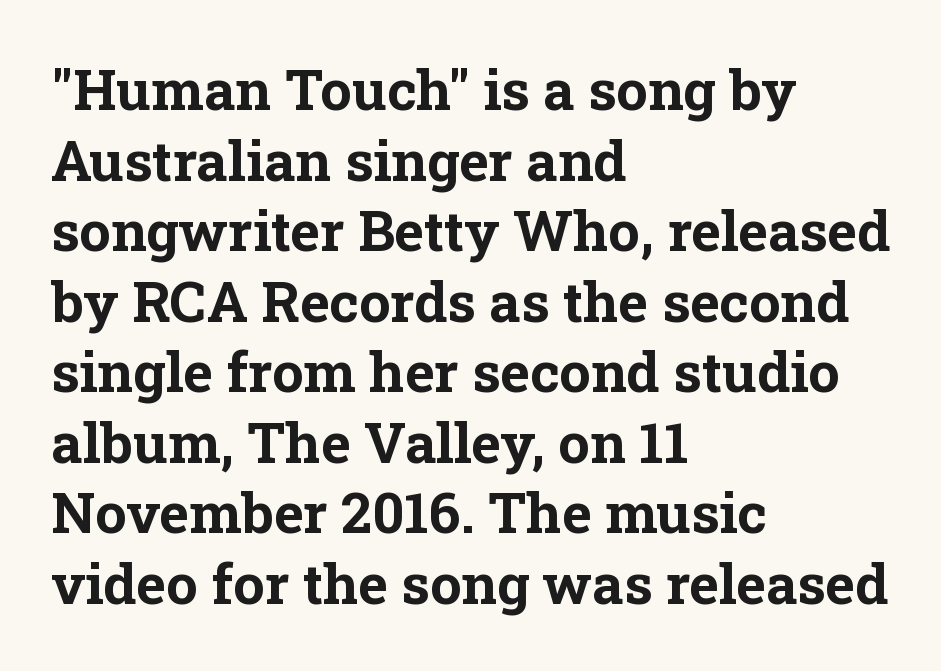
{"serif": "yes", "italic": "no", "bold": "yes", "weight": "bold", "width": "normal", "stroke_contrast": "low", "x_height": "medium", "monospaced": "no", "underline": "no", "align": "left", "line_spacing": "normal", "line_spacing_ratio": 1.26, "letter_spacing": "normal", "letter_spacing_em": 0.0, "glyph_px": 56}
